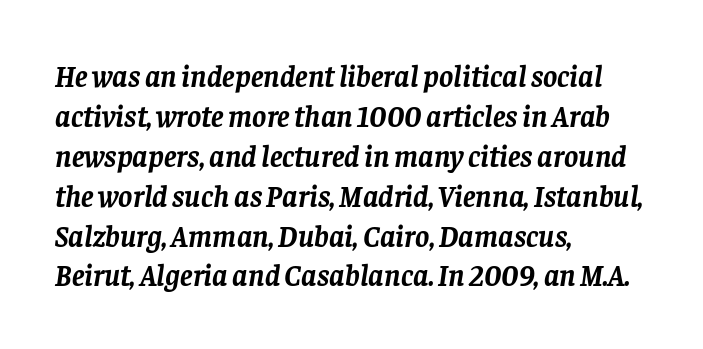
{"serif": "yes", "italic": "yes", "lean": "right", "slant_degrees": 8, "bold": "yes", "weight": "semibold", "width": "normal", "stroke_contrast": "low", "x_height": "large", "monospaced": "no", "underline": "no", "align": "left", "line_spacing": "normal", "line_spacing_ratio": 1.33, "letter_spacing": "normal", "letter_spacing_em": 0.0, "glyph_px": 30}
